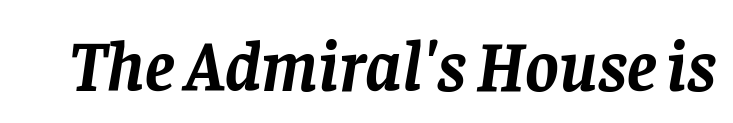
{"serif": "yes", "italic": "yes", "lean": "right", "slant_degrees": 8, "bold": "yes", "weight": "semibold", "width": "normal", "stroke_contrast": "low", "x_height": "large", "monospaced": "no", "underline": "no", "letter_spacing": "normal", "letter_spacing_em": 0.0, "glyph_px": 71}
